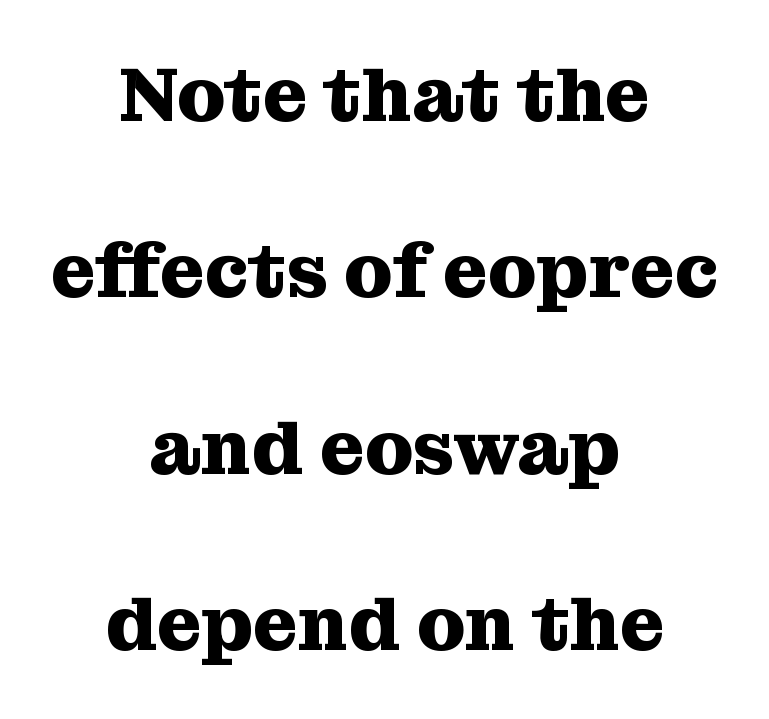
{"serif": "yes", "italic": "no", "bold": "yes", "weight": "heavy", "width": "normal", "stroke_contrast": "medium", "x_height": "medium", "monospaced": "no", "underline": "no", "align": "center", "line_spacing": "loose", "line_spacing_ratio": 2.29, "letter_spacing": "normal", "letter_spacing_em": 0.0, "glyph_px": 77}
